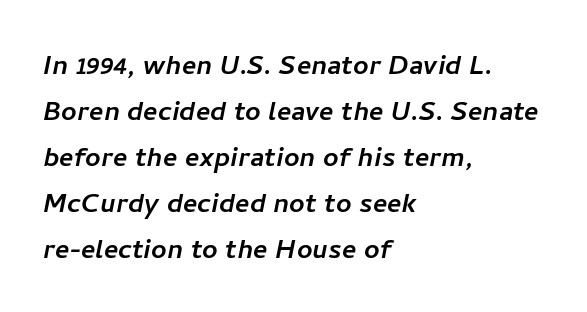
Q: Is the typeface a serif or a sans-serif typeface? A: Sans-serif.
Q: Is the text underlined? A: No.
Q: How is the paragraph aligned? A: Left-aligned.
Q: Is the spacing between letters normal or unusually wide? A: Normal.
Q: Is the spacing between lines tight, normal or loose? A: Normal.
Q: Width (condensed, normal, or wide)? A: Normal.
Q: Stroke contrast? A: Low.
Q: x-height? A: Medium.
Q: Monospaced? A: No.
